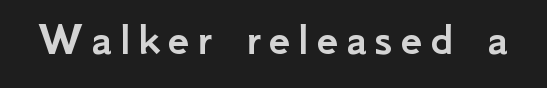
Q: Is the text italic (slanted)? A: No, it is upright.
Q: Is the typeface a serif or a sans-serif typeface? A: Sans-serif.
Q: Is the text underlined? A: No.
Q: Width (condensed, normal, or wide)? A: Normal.
Q: Stroke contrast? A: Low.
Q: x-height? A: Small.
Q: Monospaced? A: No.
